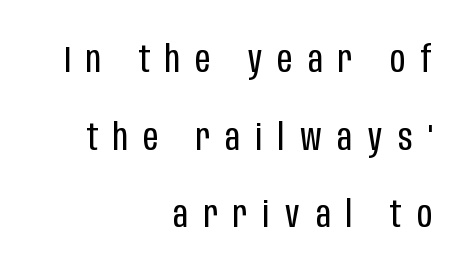
This is roman type, the default non-slanted kind. The font family rendered here belongs to the sans-serif group. Teacher's note: observe the even right margin — that is flush-right alignment. Weight: regular or lighter.
